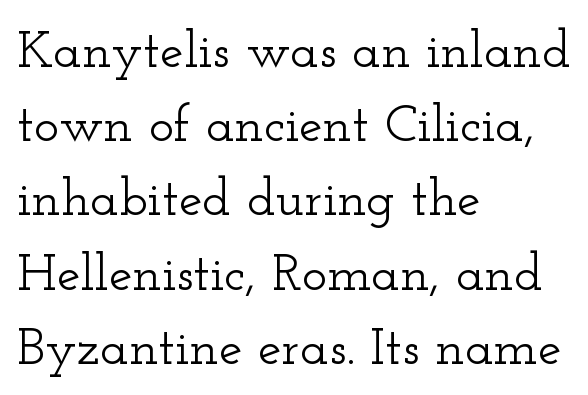
Q: Is the text italic (slanted)? A: No, it is upright.
Q: Is the typeface a serif or a sans-serif typeface? A: Serif.
Q: Is the text underlined? A: No.
Q: How is the paragraph aligned? A: Left-aligned.
Q: Is the spacing between letters normal or unusually wide? A: Normal.
Q: Is the spacing between lines tight, normal or loose? A: Normal.
Q: Width (condensed, normal, or wide)? A: Wide.
Q: Stroke contrast? A: Low.
Q: x-height? A: Small.
Q: Monospaced? A: No.
